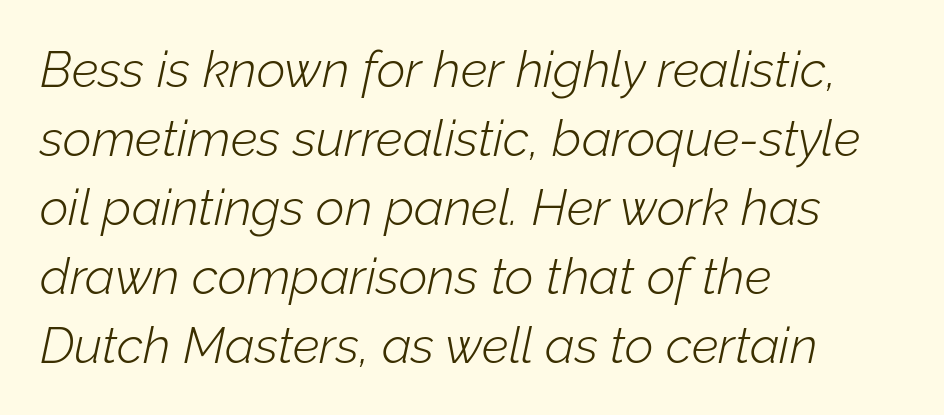
Stem width sits at or under what a default text font uses. Quick note: interline space is typical. These lines are set flush left with a ragged right edge. This sample has the flowing, uneven cadence of proportional lettering. The type is set solid horizontally, with unmodified tracking. Only glyphs here, with clear space below each row.
